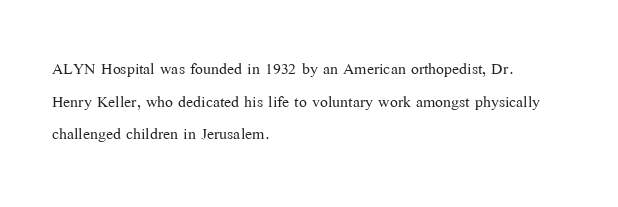
The image shows 21 px text type, upright; set left-aligned, normal line spacing (1.55x), normal letter spacing, not underlined.
